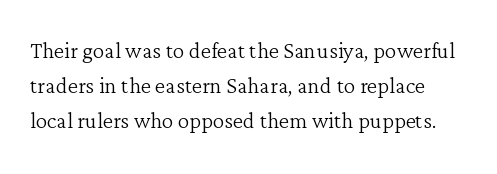
The image shows 29 px light serif type, upright; set line spacing 1.21x, normal letter spacing, not underlined; low stroke contrast and a medium x-height.
